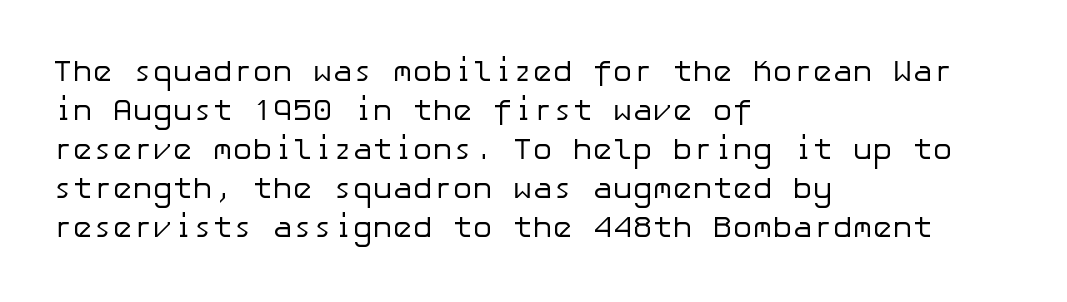
The image shows 30 px regular-weight sans-serif type, upright; set left-aligned, normal line spacing (1.3x), normal letter spacing, not underlined; low stroke contrast and a medium x-height.
